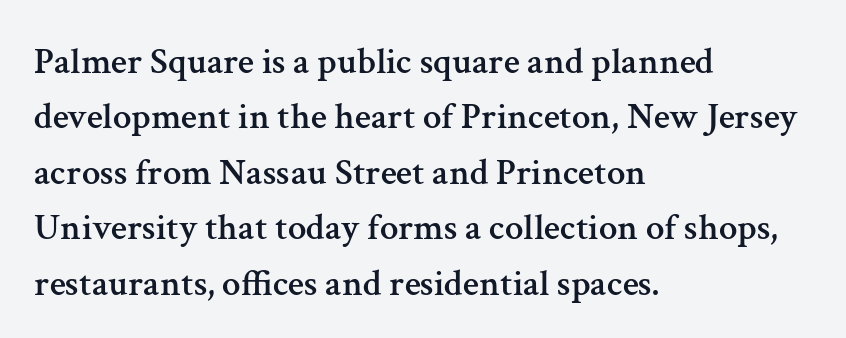
Q: Is the text italic (slanted)? A: No, it is upright.
Q: Is the typeface a serif or a sans-serif typeface? A: Serif.
Q: Is the text underlined? A: No.
Q: How is the paragraph aligned? A: Left-aligned.
Q: Is the spacing between letters normal or unusually wide? A: Normal.
Q: Is the spacing between lines tight, normal or loose? A: Normal.
Q: Width (condensed, normal, or wide)? A: Normal.
Q: Stroke contrast? A: Medium.
Q: x-height? A: Medium.
Q: Monospaced? A: No.
